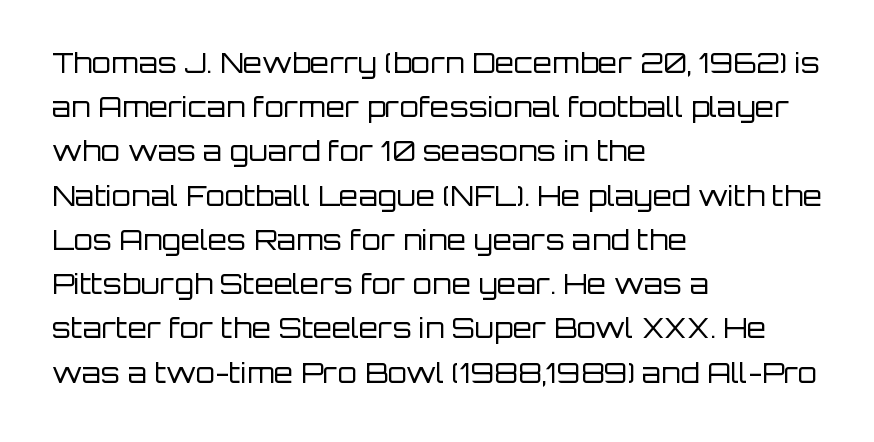
The designer went with a sans here, leaving each stem footless. The type is set solid horizontally, with unmodified tracking. Varying glyph widths throughout — classic text-font behaviour. Upright lettering throughout. Quick note: underline off.
